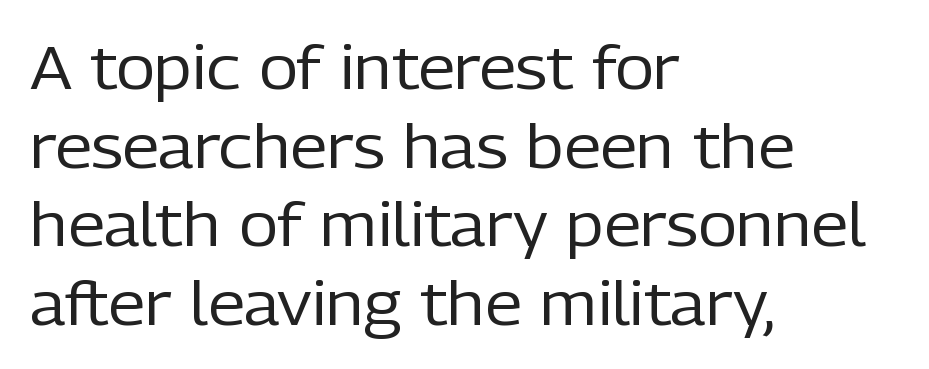
One glance says typical: line gaps are just what's usual. Horizontally, the lines are justified to the leading edge only. If you drew a line through each stem, it would be perfectly vertical. Do the characters align in a grid? No, the font is proportional.
